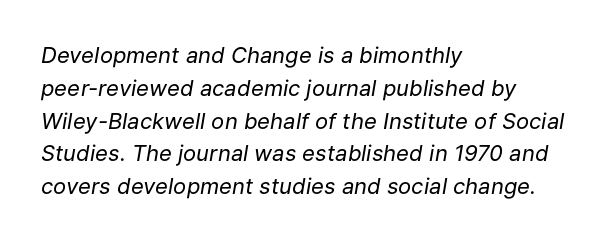
{"italic": "yes", "lean": "right", "slant_degrees": 9, "bold": "no", "underline": "no", "align": "left", "line_spacing": "normal", "line_spacing_ratio": 1.49, "letter_spacing": "normal", "letter_spacing_em": 0.0, "glyph_px": 22}
